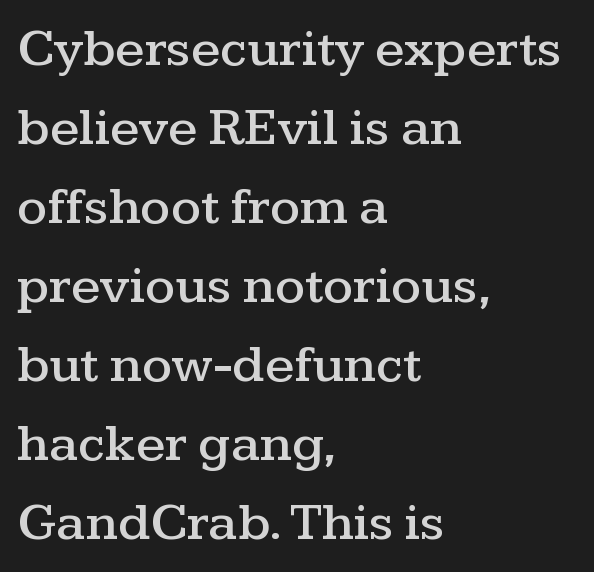
Q: Is the text italic (slanted)? A: No, it is upright.
Q: Is the typeface a serif or a sans-serif typeface? A: Serif.
Q: Is the text underlined? A: No.
Q: How is the paragraph aligned? A: Left-aligned.
Q: Is the spacing between letters normal or unusually wide? A: Normal.
Q: Is the spacing between lines tight, normal or loose? A: Normal.
Q: Width (condensed, normal, or wide)? A: Wide.
Q: Stroke contrast? A: Medium.
Q: x-height? A: Medium.
Q: Monospaced? A: No.
